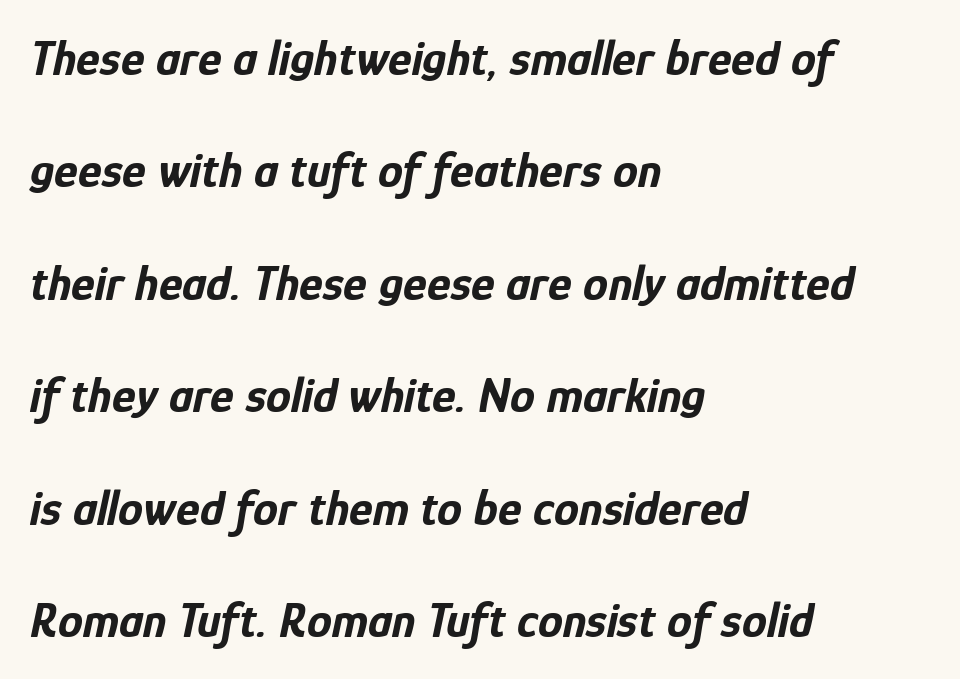
{"italic": "yes", "lean": "right", "slant_degrees": 12, "bold": "yes", "weight": "bold", "width": "condensed", "stroke_contrast": "low", "x_height": "medium", "monospaced": "no", "underline": "no", "align": "left", "line_spacing": "loose", "line_spacing_ratio": 2.25, "letter_spacing": "normal", "letter_spacing_em": 0.0, "glyph_px": 50}
